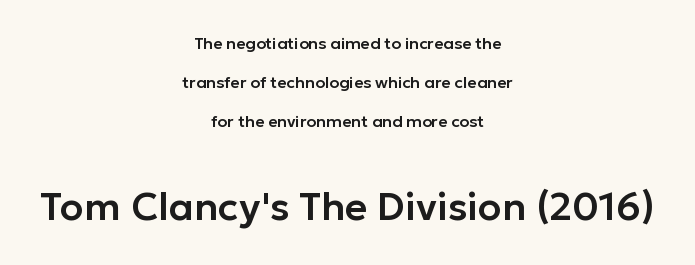
Q: Is the text italic (slanted)? A: No, it is upright.
Q: Is the typeface a serif or a sans-serif typeface? A: Sans-serif.
Q: Is the text underlined? A: No.
Q: How is the paragraph aligned? A: Centered.
Q: Is the spacing between letters normal or unusually wide? A: Normal.
Q: Is the spacing between lines tight, normal or loose? A: Loose.
Q: Which block of text is set in a larger size, the first (top) or the second (bottom)? A: The second (bottom) one.
Q: Width (condensed, normal, or wide)? A: Normal.
Q: Stroke contrast? A: Low.
Q: x-height? A: Medium.
Q: Monospaced? A: No.
